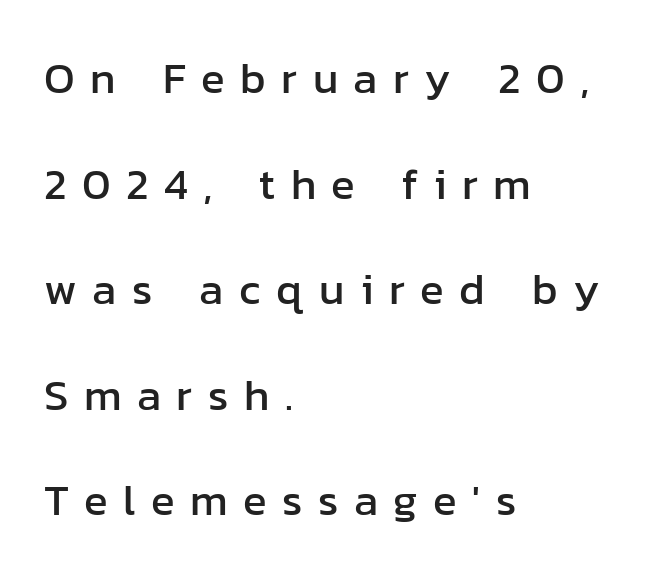
The image shows 44 px sans-serif type, upright; set left-aligned, loose line spacing (2.4x), unusually wide letter spacing (+0.35 em), not underlined; low stroke contrast and a medium x-height.
